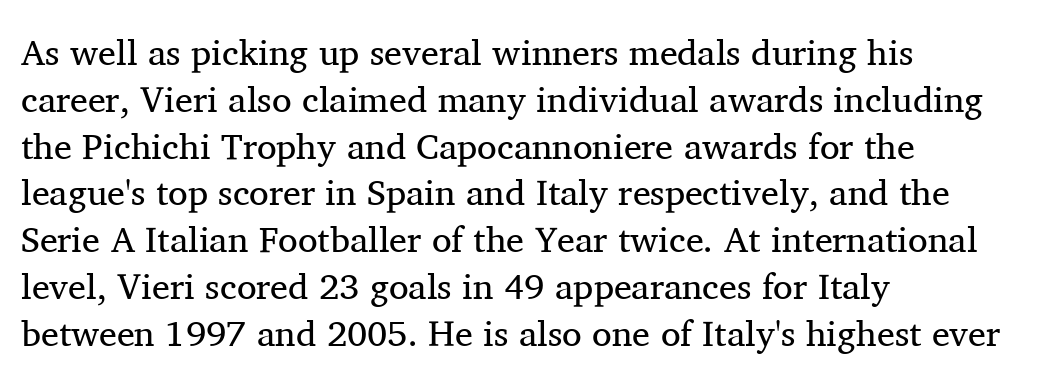
{"serif": "yes", "italic": "no", "bold": "no", "weight": "regular", "width": "normal", "stroke_contrast": "medium", "x_height": "medium", "monospaced": "no", "underline": "no", "align": "left", "line_spacing": "normal", "line_spacing_ratio": 1.3, "letter_spacing": "normal", "letter_spacing_em": 0.0, "glyph_px": 36}
